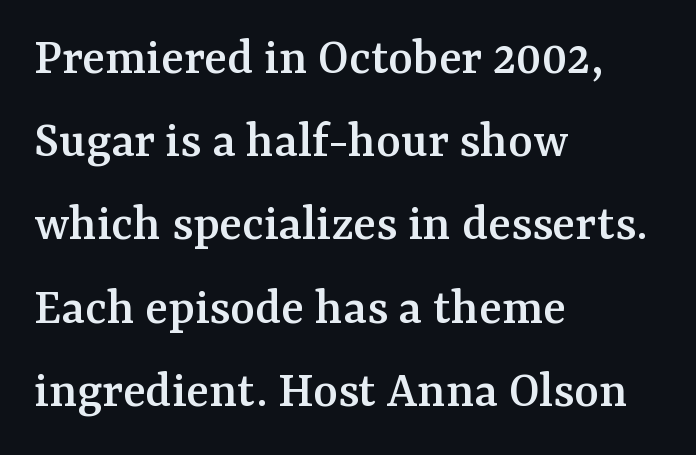
Short and long lines alike share a common starting point at left. Do the characters align in a grid? No, the font is proportional. Is this a sans? No — the strokes have serifs. Glance below the letters and you will spot only blank space. Vertical spacing — default.
